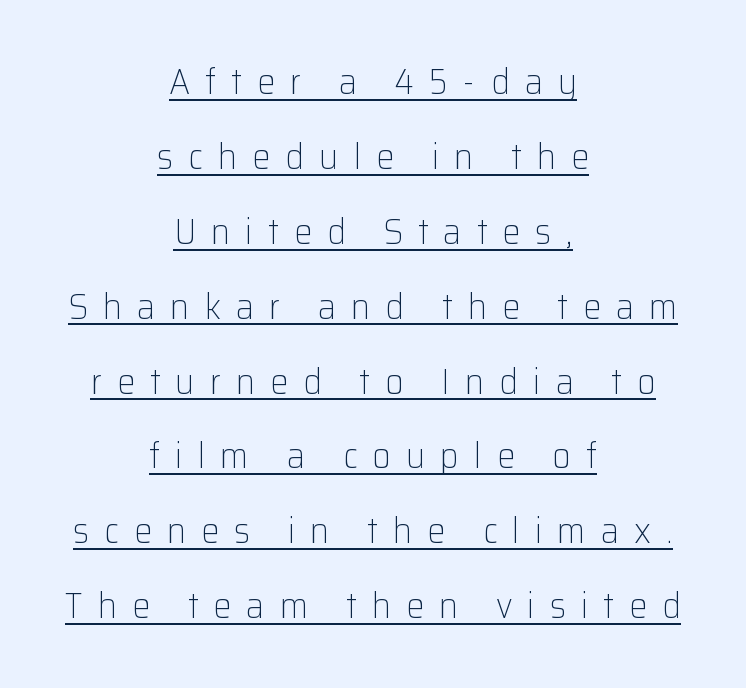
Do the characters align in a grid? No, the font is proportional. The weight tops out at a normal text grade. You can tell it's not italic because the verticals are truly vertical. Reading down the column, the eye jumps a long way to each next line.
